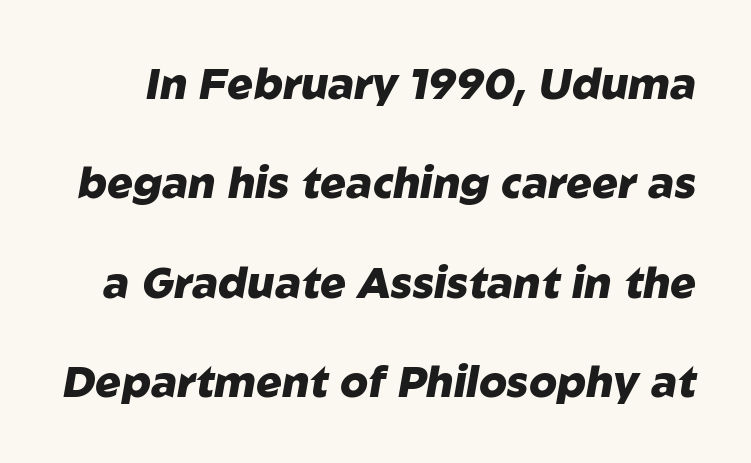
{"italic": "yes", "lean": "right", "slant_degrees": 10, "bold": "yes", "weight": "heavy", "width": "normal", "stroke_contrast": "low", "x_height": "medium", "monospaced": "no", "underline": "no", "line_spacing": "loose", "line_spacing_ratio": 2.31, "letter_spacing": "normal", "letter_spacing_em": 0.0, "glyph_px": 43}
